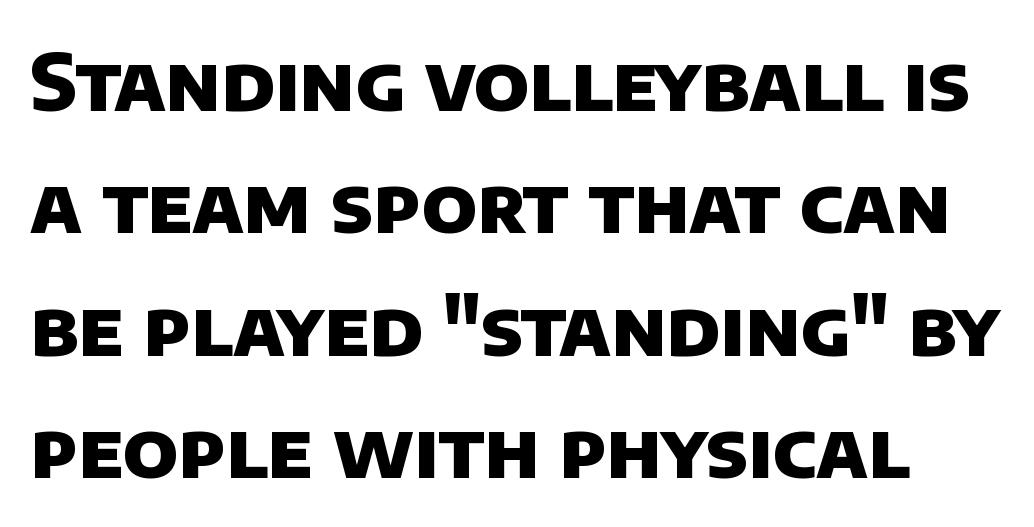
Words float on clear page, feet unadorned. This is heavy type, rendered in bold. Does the type have serifs? No, each stem ends abruptly. Students, note that the glyphs here touch the page at normal intervals. The passage shown is typed in a proportional face where columns would drift.
